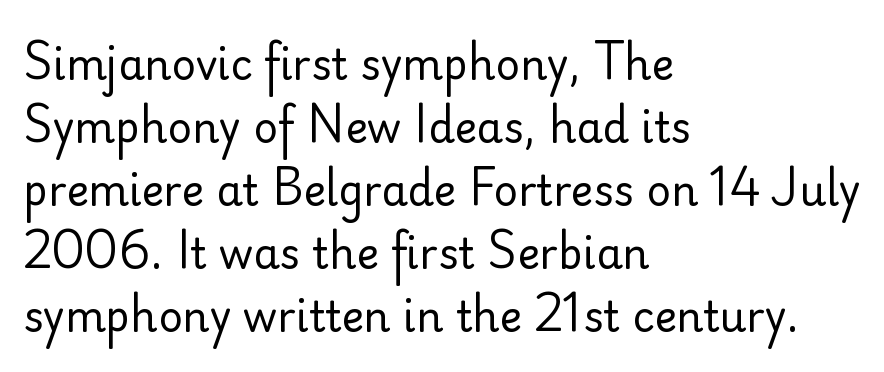
{"serif": "no", "italic": "no", "bold": "no", "weight": "regular", "width": "normal", "stroke_contrast": "low", "x_height": "small", "monospaced": "no", "underline": "no", "align": "left", "line_spacing": "normal", "line_spacing_ratio": 1.5, "letter_spacing": "normal", "letter_spacing_em": 0.0, "glyph_px": 42}
